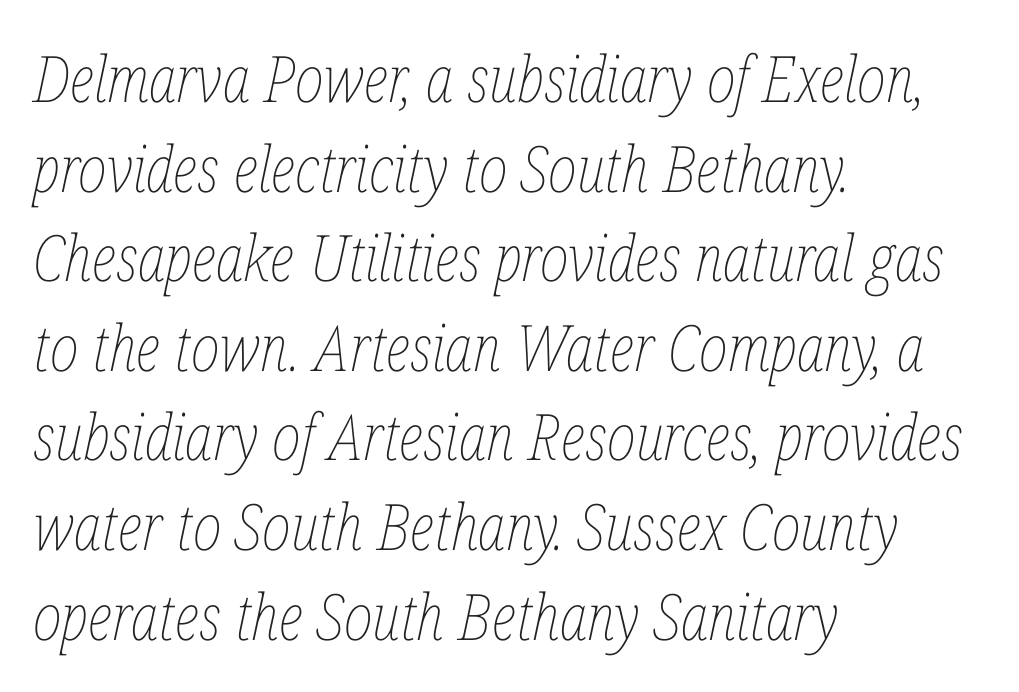
A typesetter would call this proportional, since set widths differ per character. Check under the words: just untouched page. Heaviness? Minimal to ordinary, like unemphasized prose. These lines keep a tight, regular rhythm from letter to letter. The face used here has a pronounced slope to its letters. Successive baselines arrive at the customary interval.
